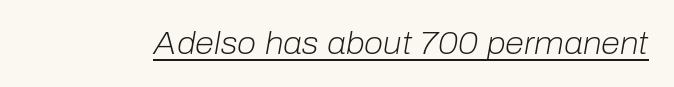
Q: Is the text bold? A: No.
Q: Is the text italic (slanted)? A: Yes, it leans right by about 10 degrees.
Q: Is the text underlined? A: Yes.
Q: Is the spacing between letters normal or unusually wide? A: Normal.
Q: Width (condensed, normal, or wide)? A: Normal.
Q: Stroke contrast? A: Low.
Q: x-height? A: Medium.
Q: Monospaced? A: No.
